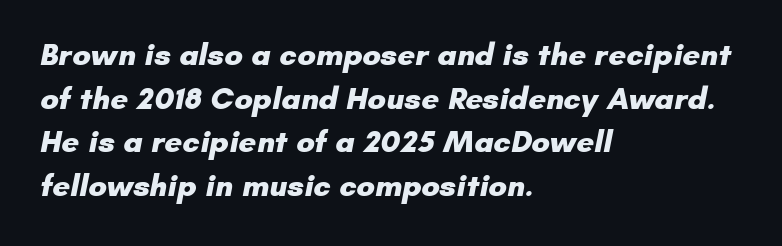
{"serif": "no", "bold": "yes", "weight": "heavy", "width": "normal", "stroke_contrast": "low", "x_height": "small", "monospaced": "no", "underline": "no", "align": "left", "line_spacing": "normal", "line_spacing_ratio": 1.41, "letter_spacing": "normal", "letter_spacing_em": 0.0, "glyph_px": 31}
